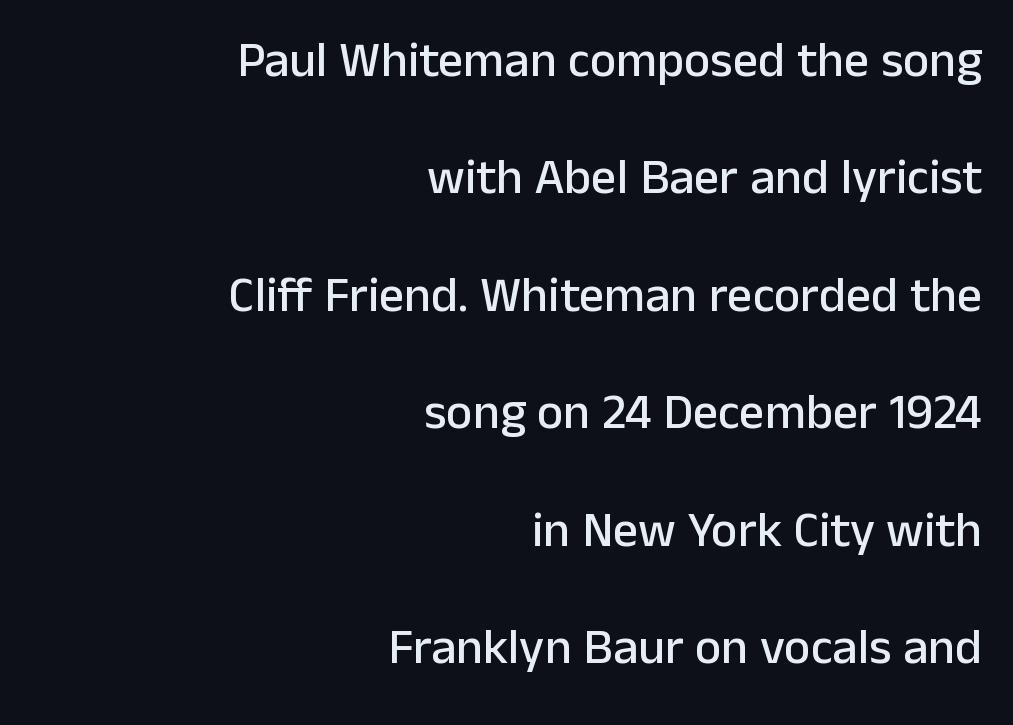
The image shows 50 px sans-serif type, upright; set right-aligned, loose line spacing (2.35x), normal letter spacing, not underlined; low stroke contrast and a medium x-height.
